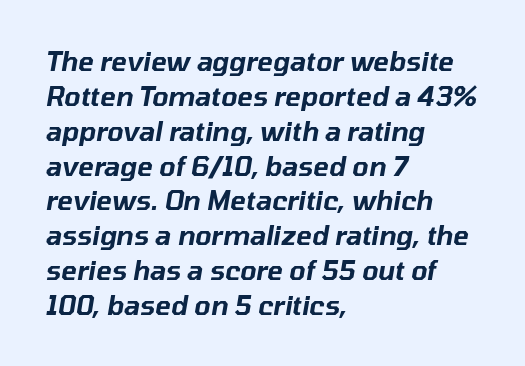
{"italic": "yes", "lean": "right", "slant_degrees": 10, "underline": "no", "align": "left", "line_spacing": "normal", "line_spacing_ratio": 1.34, "letter_spacing": "normal", "letter_spacing_em": 0.0, "glyph_px": 26}
